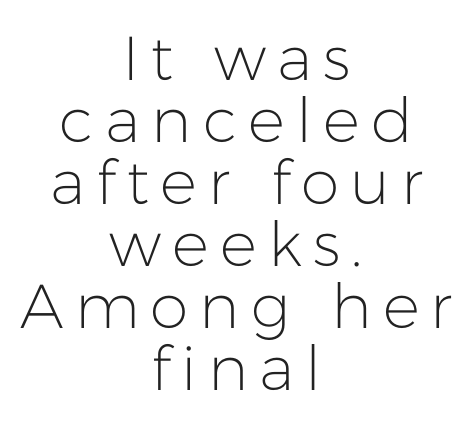
{"serif": "no", "italic": "no", "bold": "no", "weight": "light", "width": "normal", "stroke_contrast": "low", "x_height": "medium", "monospaced": "no", "underline": "no", "align": "center", "line_spacing": "tight", "line_spacing_ratio": 1.0, "glyph_px": 62}
